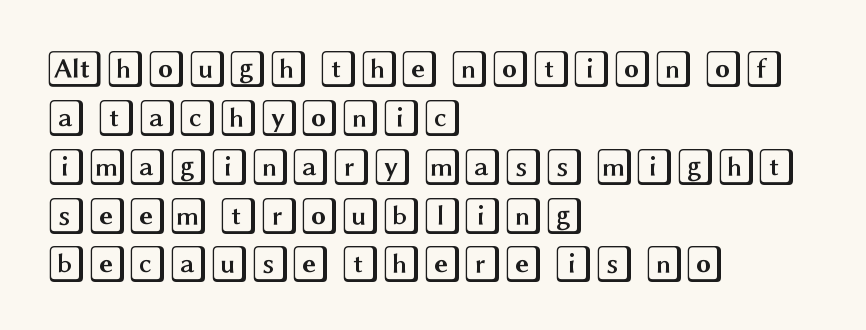
{"italic": "no", "width": "wide", "x_height": "large", "underline": "no", "align": "left", "line_spacing": "normal", "line_spacing_ratio": 1.32, "letter_spacing": "normal", "letter_spacing_em": 0.0, "glyph_px": 37}
